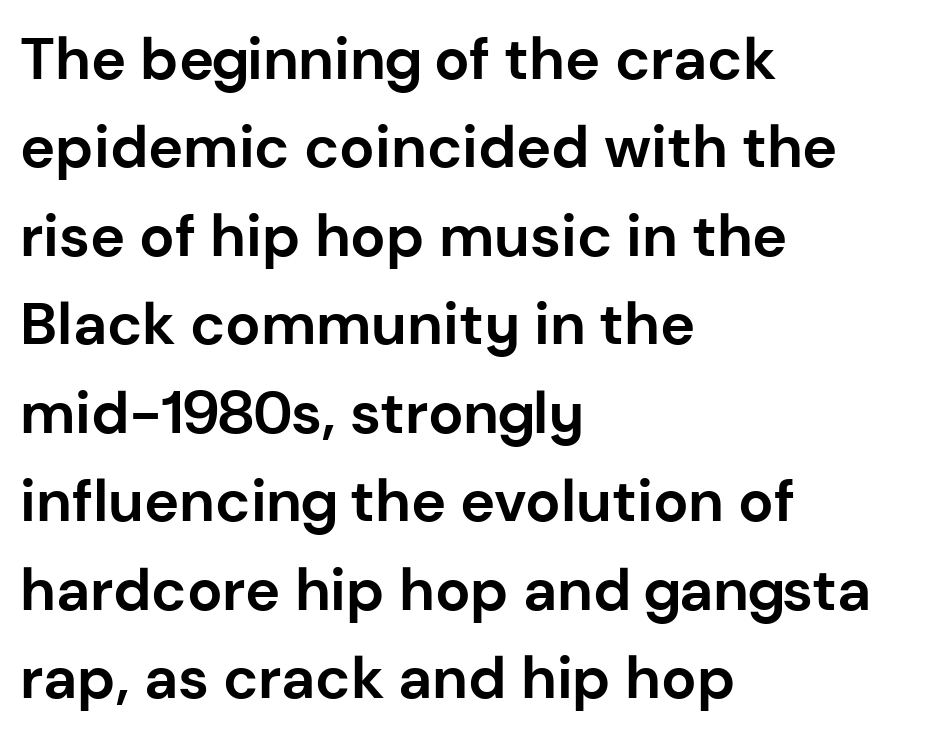
{"serif": "no", "italic": "no", "bold": "yes", "weight": "bold", "width": "normal", "stroke_contrast": "low", "x_height": "medium", "monospaced": "no", "underline": "no", "align": "left", "line_spacing": "normal", "line_spacing_ratio": 1.5, "letter_spacing": "normal", "letter_spacing_em": 0.0, "glyph_px": 59}
